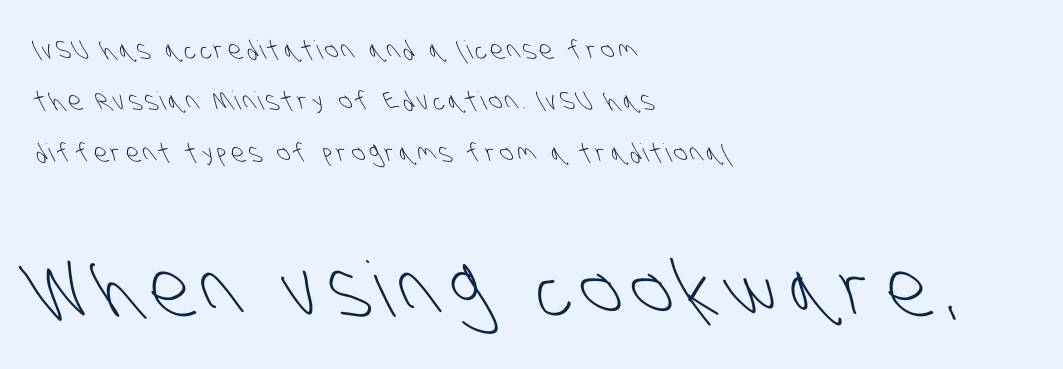
{"serif": "no", "bold": "no", "weight": "light", "width": "condensed", "stroke_contrast": "low", "x_height": "large", "monospaced": "no", "underline": "no", "align": "left", "line_spacing": "loose", "line_spacing_ratio": 2.06, "larger_block": "second", "size_ratio": 3.04, "glyph_px": 76}
